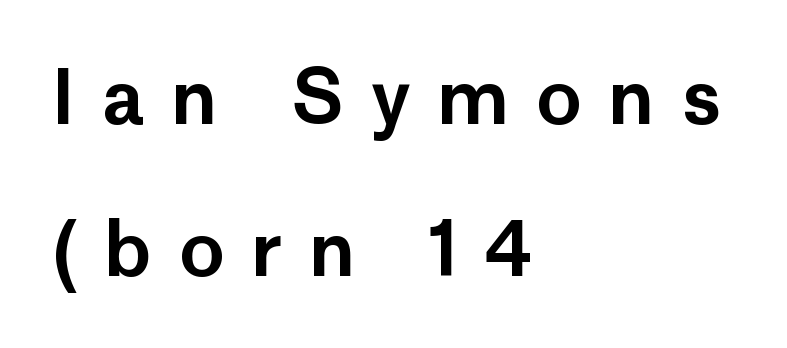
The image shows 75 px sans-serif type, upright; set left-aligned, loose line spacing (2.03x), unusually wide letter spacing (+0.36 em), not underlined; low stroke contrast and a medium x-height.
